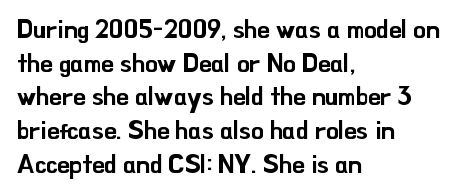
Caption: multi-line text, flush left, ragged right. The font's upright variant was chosen for this text. What stands out about the letter spacing? Nothing — it is the standard amount. Has an underline been added? It has not. This block has exactly the height ordinary leading produces.
